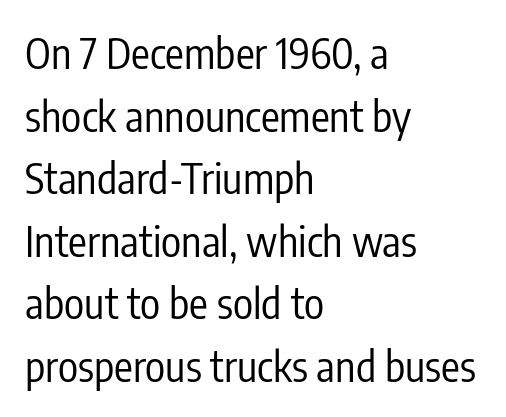
The image shows 42 px regular-weight, condensed sans-serif type, upright; set left-aligned, normal line spacing (1.49x), normal letter spacing, not underlined; low stroke contrast and a medium x-height.
